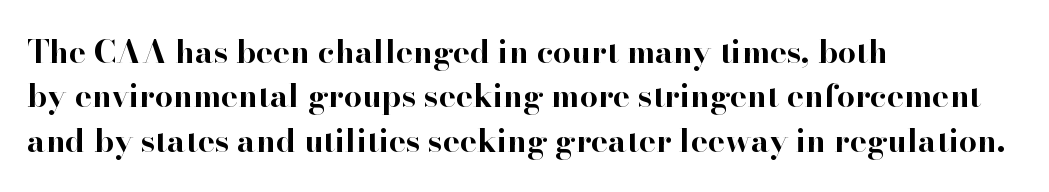
Q: Is the text bold? A: Yes.
Q: Is the text italic (slanted)? A: No, it is upright.
Q: Is the typeface a serif or a sans-serif typeface? A: Serif.
Q: Is the text underlined? A: No.
Q: How is the paragraph aligned? A: Left-aligned.
Q: Is the spacing between letters normal or unusually wide? A: Normal.
Q: Is the spacing between lines tight, normal or loose? A: Normal.
Q: Width (condensed, normal, or wide)? A: Normal.
Q: Stroke contrast? A: High.
Q: x-height? A: Small.
Q: Monospaced? A: No.
